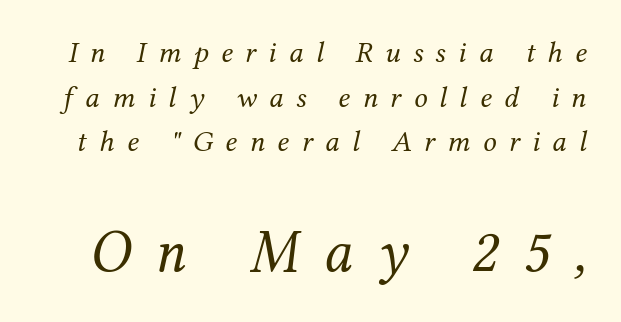
Q: Is the text bold? A: No.
Q: Is the text italic (slanted)? A: Yes, it leans right by about 12 degrees.
Q: Is the typeface a serif or a sans-serif typeface? A: Serif.
Q: Is the text underlined? A: No.
Q: Is the spacing between letters normal or unusually wide? A: Unusually wide.
Q: Is the spacing between lines tight, normal or loose? A: Normal.
Q: Which block of text is set in a larger size, the first (top) or the second (bottom)? A: The second (bottom) one.
Q: Width (condensed, normal, or wide)? A: Normal.
Q: Stroke contrast? A: Medium.
Q: x-height? A: Medium.
Q: Monospaced? A: No.
